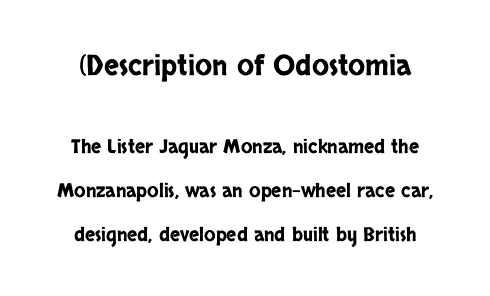
{"serif": "no", "italic": "no", "width": "condensed", "stroke_contrast": "low", "x_height": "large", "monospaced": "no", "underline": "no", "line_spacing": "loose", "line_spacing_ratio": 2.31, "letter_spacing": "normal", "letter_spacing_em": 0.0, "larger_block": "first", "size_ratio": 1.47, "glyph_px": 28}
